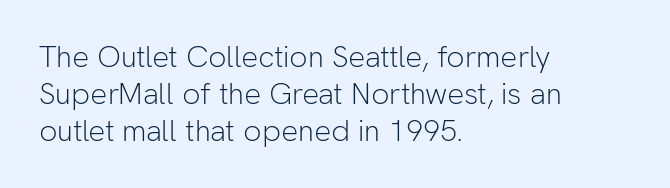
Typeset ragged right — the left edge is the straight one. Glyph-to-glyph distance matches everyday printed text. Think of a printed novel: that variable character pitch is what you see here. Summary of weight: not heavy and not bold. A typesetter would label this face a sans.
